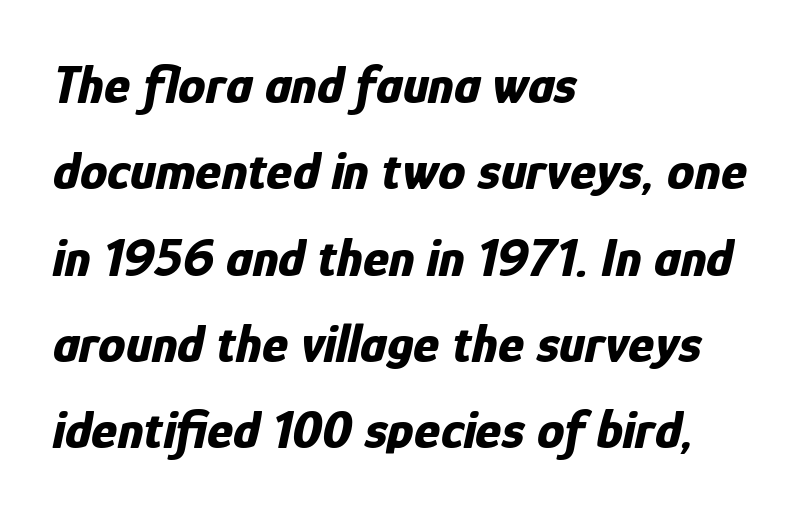
Q: Is the text bold? A: Yes.
Q: Is the text italic (slanted)? A: Yes, it leans right by about 12 degrees.
Q: Is the text underlined? A: No.
Q: How is the paragraph aligned? A: Left-aligned.
Q: Is the spacing between letters normal or unusually wide? A: Normal.
Q: Is the spacing between lines tight, normal or loose? A: Normal.
Q: Width (condensed, normal, or wide)? A: Condensed.
Q: Stroke contrast? A: Low.
Q: x-height? A: Medium.
Q: Monospaced? A: No.
